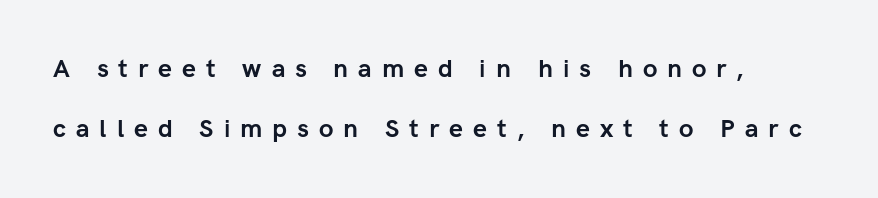
Q: Is the text bold? A: Yes.
Q: Is the text italic (slanted)? A: No, it is upright.
Q: Is the text underlined? A: No.
Q: How is the paragraph aligned? A: Left-aligned.
Q: Is the spacing between letters normal or unusually wide? A: Unusually wide.
Q: Is the spacing between lines tight, normal or loose? A: Loose.
